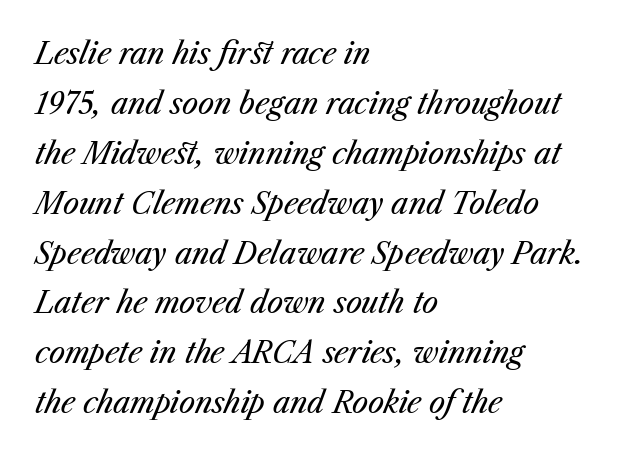
Q: Is the text bold? A: No.
Q: Is the text italic (slanted)? A: Yes, it leans right by about 23 degrees.
Q: Is the text underlined? A: No.
Q: How is the paragraph aligned? A: Left-aligned.
Q: Is the spacing between letters normal or unusually wide? A: Normal.
Q: Width (condensed, normal, or wide)? A: Normal.
Q: Stroke contrast? A: Medium.
Q: x-height? A: Medium.
Q: Monospaced? A: No.
